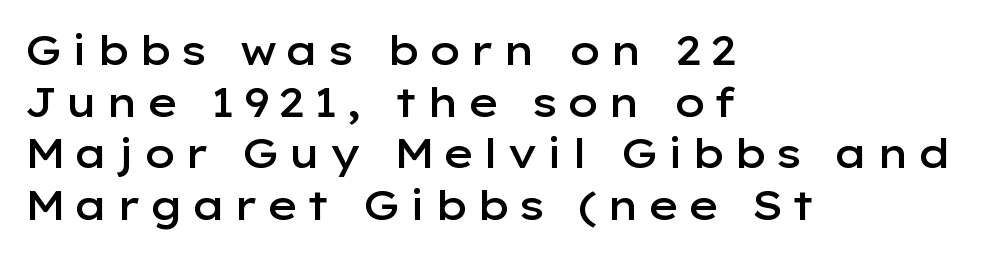
The rag falls on the right side of this text block. These lines are rendered in a variable-pitch font. Posture: straight, roman, zero tilt. The passage shown stacks its lines at a standard gap. Look at the stroke-to-counter ratio: somewhat heavy, a semibold.
